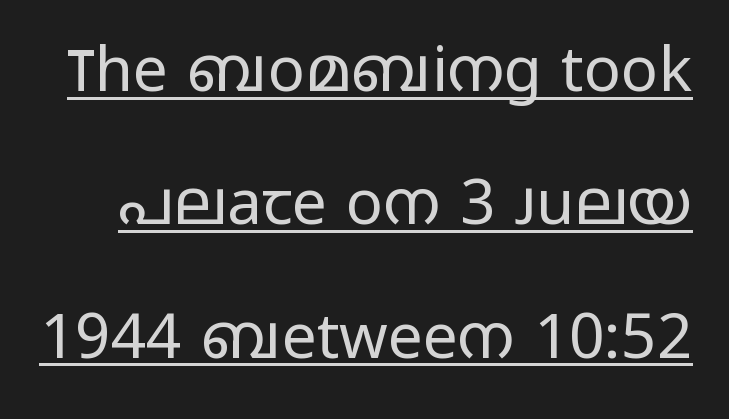
Stroke terminals: plain, sans-serif. Each line of the rendering has a horizontal stroke beneath the glyphs. Here the designer chose a conventional face with non-uniform glyph widths. Ink coverage per letter is moderate at most. Honestly, the letter spacing is just normal — you wouldn't notice it. The line-height multiplier appears high, well above default.
